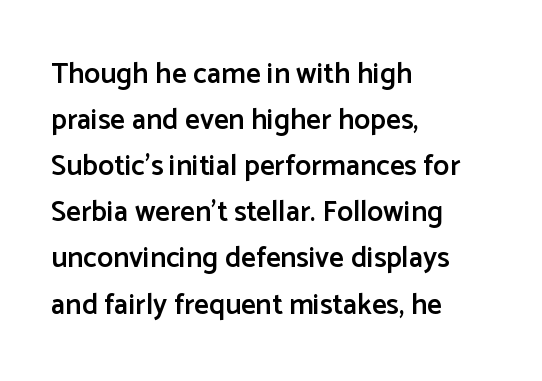
Q: Is the text bold? A: Semi-bold.
Q: Is the text italic (slanted)? A: No, it is upright.
Q: Is the typeface a serif or a sans-serif typeface? A: Sans-serif.
Q: Is the text underlined? A: No.
Q: How is the paragraph aligned? A: Left-aligned.
Q: Is the spacing between letters normal or unusually wide? A: Normal.
Q: Is the spacing between lines tight, normal or loose? A: Normal.
Q: Width (condensed, normal, or wide)? A: Normal.
Q: Stroke contrast? A: Low.
Q: x-height? A: Medium.
Q: Monospaced? A: No.
